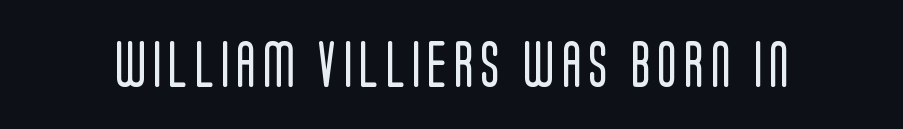
Q: Is the text bold? A: No.
Q: Is the text italic (slanted)? A: No, it is upright.
Q: Is the typeface a serif or a sans-serif typeface? A: Sans-serif.
Q: Is the text underlined? A: No.
Q: Width (condensed, normal, or wide)? A: Condensed.
Q: Stroke contrast? A: Low.
Q: x-height? A: Large.
Q: Monospaced? A: No.
